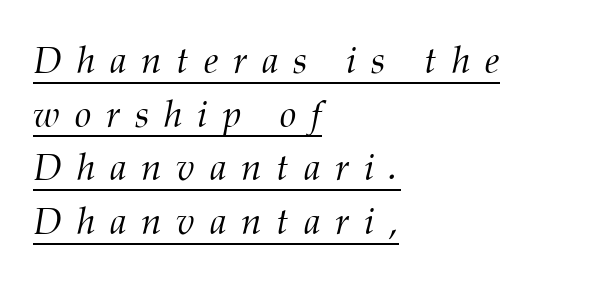
{"serif": "yes", "italic": "yes", "lean": "right", "slant_degrees": 12, "bold": "no", "weight": "light", "width": "normal", "stroke_contrast": "medium", "x_height": "medium", "monospaced": "no", "underline": "yes", "align": "left", "line_spacing": "normal", "line_spacing_ratio": 1.45, "letter_spacing": "wide", "letter_spacing_em": 0.4, "glyph_px": 37}
